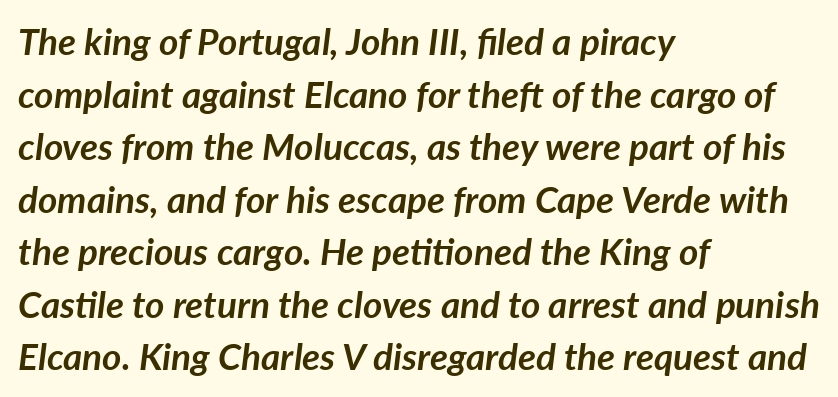
Q: Is the text bold? A: Yes.
Q: Is the text italic (slanted)? A: Yes, it leans right by about 7 degrees.
Q: Is the text underlined? A: No.
Q: How is the paragraph aligned? A: Left-aligned.
Q: Is the spacing between letters normal or unusually wide? A: Normal.
Q: Is the spacing between lines tight, normal or loose? A: Normal.
Q: Width (condensed, normal, or wide)? A: Normal.
Q: Stroke contrast? A: Low.
Q: x-height? A: Medium.
Q: Monospaced? A: No.
